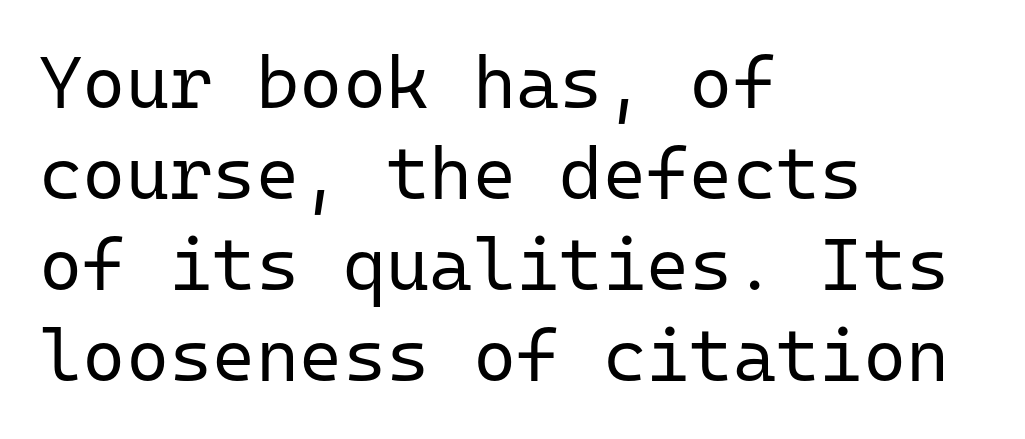
{"serif": "no", "italic": "no", "bold": "no", "weight": "regular", "width": "normal", "stroke_contrast": "low", "x_height": "medium", "monospaced": "yes", "underline": "no", "align": "left", "line_spacing_ratio": 1.23, "letter_spacing": "normal", "letter_spacing_em": 0.0, "glyph_px": 74}
